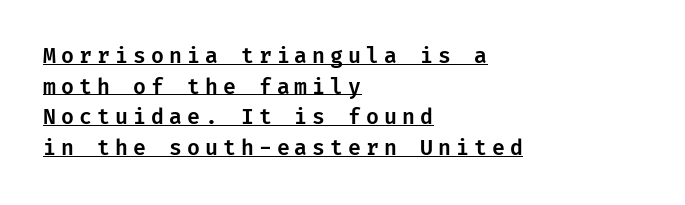
Q: Is the text italic (slanted)? A: No, it is upright.
Q: Is the text underlined? A: Yes.
Q: How is the paragraph aligned? A: Left-aligned.
Q: Is the spacing between letters normal or unusually wide? A: Unusually wide.
Q: Is the spacing between lines tight, normal or loose? A: Normal.
